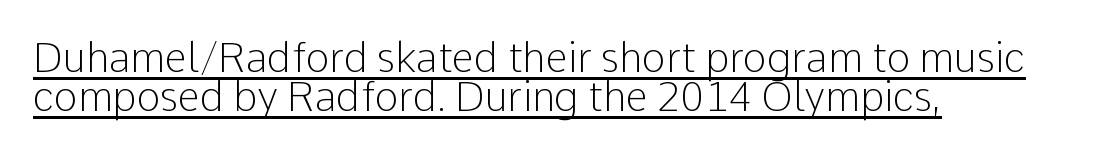
The image shows 40 px light sans-serif type, upright; set left-aligned, tight line spacing (0.98x), normal letter spacing, underlined; low stroke contrast and a medium x-height.
